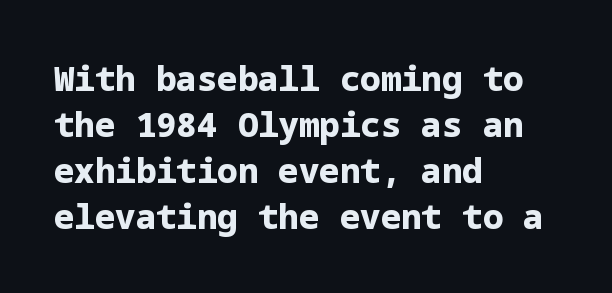
Q: Is the text bold? A: Yes.
Q: Is the text italic (slanted)? A: No, it is upright.
Q: Is the typeface a serif or a sans-serif typeface? A: Sans-serif.
Q: Is the text underlined? A: No.
Q: How is the paragraph aligned? A: Left-aligned.
Q: Is the spacing between letters normal or unusually wide? A: Normal.
Q: Is the spacing between lines tight, normal or loose? A: Normal.
Q: Width (condensed, normal, or wide)? A: Normal.
Q: Stroke contrast? A: Low.
Q: x-height? A: Medium.
